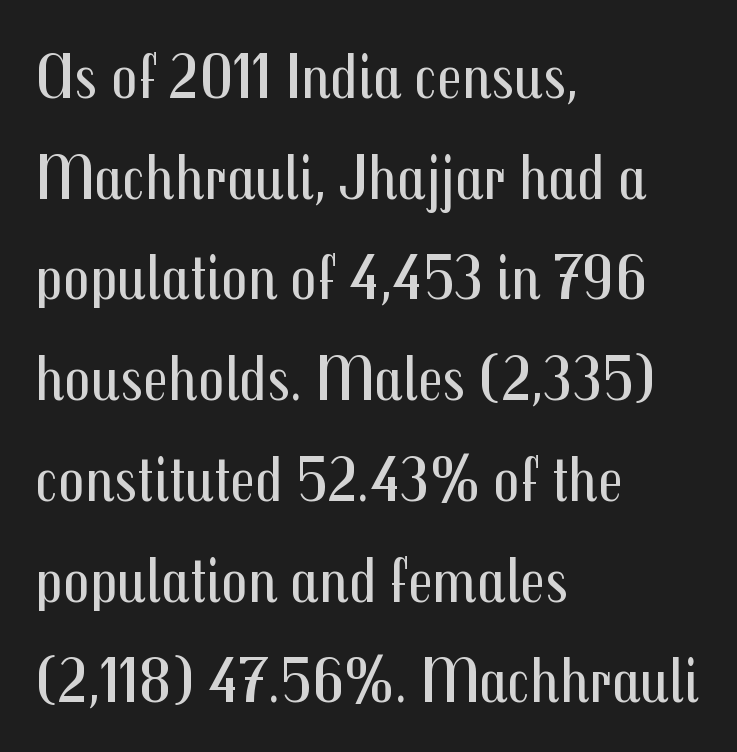
The image shows 65 px regular-weight, condensed sans-serif type, upright; set left-aligned, normal line spacing (1.55x), normal letter spacing, not underlined; medium stroke contrast and a medium x-height.
